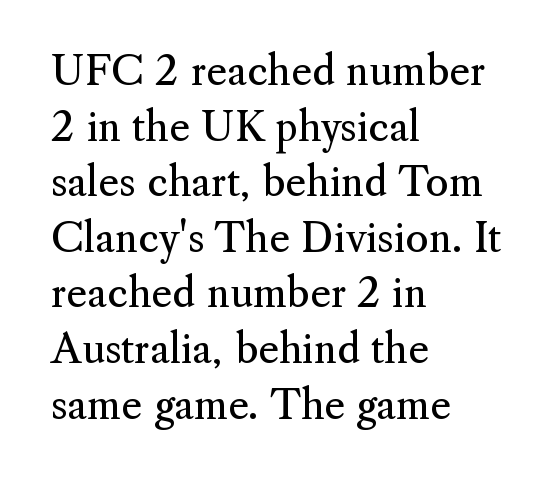
The image shows 40 px regular-weight serif type, upright; set left-aligned, normal line spacing (1.39x), normal letter spacing, not underlined; medium stroke contrast and a small x-height.
